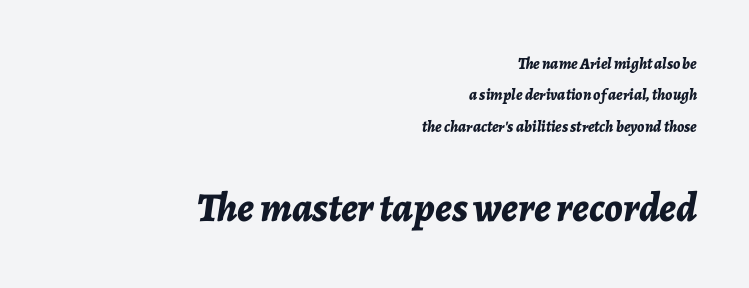
Q: Is the text bold? A: Yes.
Q: Is the text italic (slanted)? A: Yes, it leans right by about 7 degrees.
Q: Is the text underlined? A: No.
Q: How is the paragraph aligned? A: Right-aligned.
Q: Is the spacing between letters normal or unusually wide? A: Normal.
Q: Is the spacing between lines tight, normal or loose? A: Loose.
Q: Which block of text is set in a larger size, the first (top) or the second (bottom)? A: The second (bottom) one.
Q: Width (condensed, normal, or wide)? A: Normal.
Q: Stroke contrast? A: Low.
Q: x-height? A: Medium.
Q: Monospaced? A: No.
